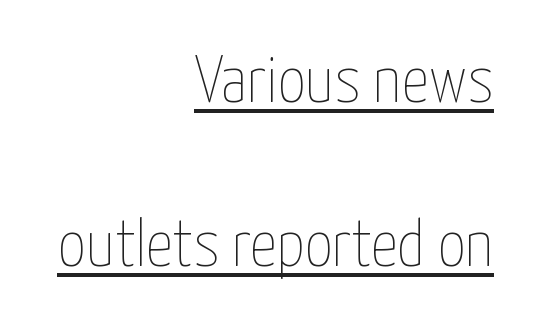
{"italic": "no", "bold": "no", "weight": "thin", "width": "condensed", "stroke_contrast": "low", "x_height": "medium", "monospaced": "no", "underline": "yes", "align": "right", "line_spacing": "loose", "line_spacing_ratio": 2.45, "letter_spacing": "normal", "letter_spacing_em": 0.0, "glyph_px": 67}
